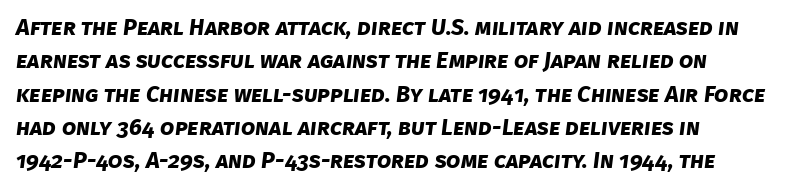
The image shows 23 px bold type; set left-aligned, normal line spacing (1.45x), normal letter spacing, not underlined.
